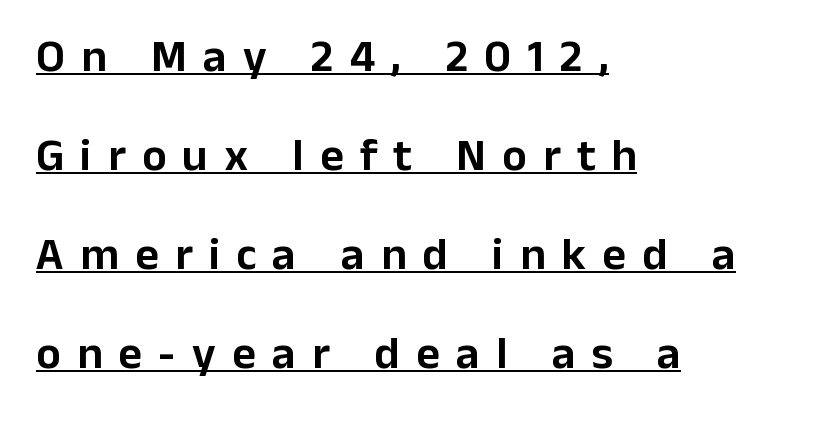
The letterforms stand isolated, each surrounded by extra space. Does a line run under the words? Yes, clearly. This sample has the flowing, uneven cadence of proportional lettering. Italic: no, the glyphs are upright roman. Successive baselines arrive slowly, with a big drop between each. If you drew a ruler down the left edge, every line would touch it.
